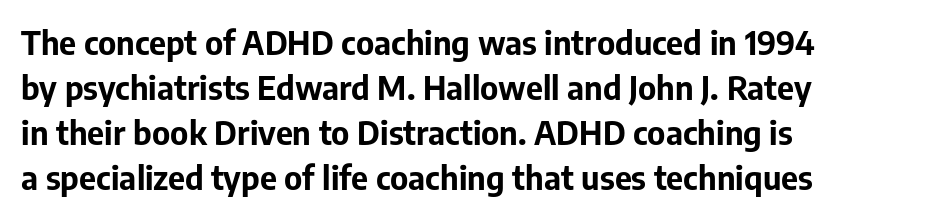
Line beginnings align vertically; line endings do not. Vertical spacing — default. Default kerning and tracking; the words read as compact shapes. Type without underlining. Unlike a traditional serif, this face leaves its strokes unadorned. Strong, thick strokes mark this as bold type.
